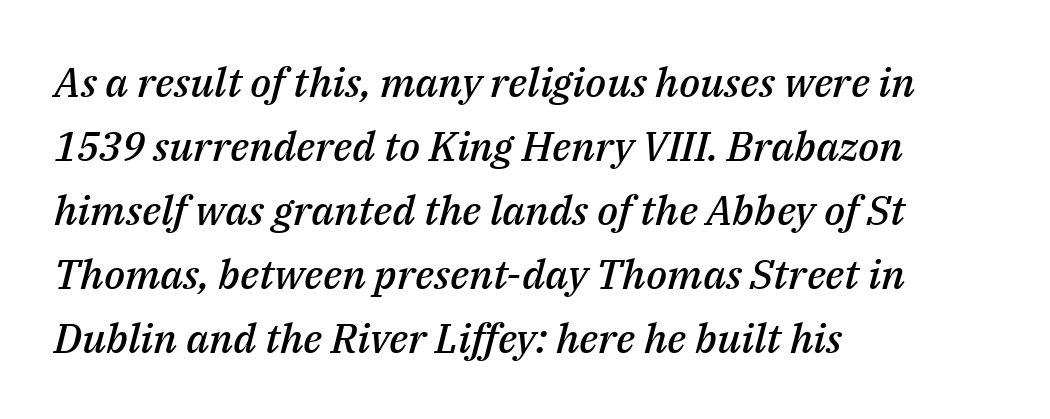
{"italic": "yes", "lean": "right", "slant_degrees": 14, "bold": "semi", "weight": "semibold", "width": "normal", "stroke_contrast": "medium", "x_height": "medium", "monospaced": "no", "underline": "no", "align": "left", "line_spacing": "normal", "line_spacing_ratio": 1.56, "letter_spacing": "normal", "letter_spacing_em": 0.0, "glyph_px": 41}
